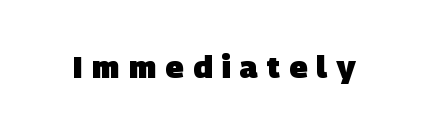
Grotesque or geometric, the face here clearly has no serifs. Think of a printed novel: that variable character pitch is what you see here. Students, note that the glyphs here are deliberately spaced far apart. The glyphs have the mass of a bold cut. Check under the words: just untouched page.
